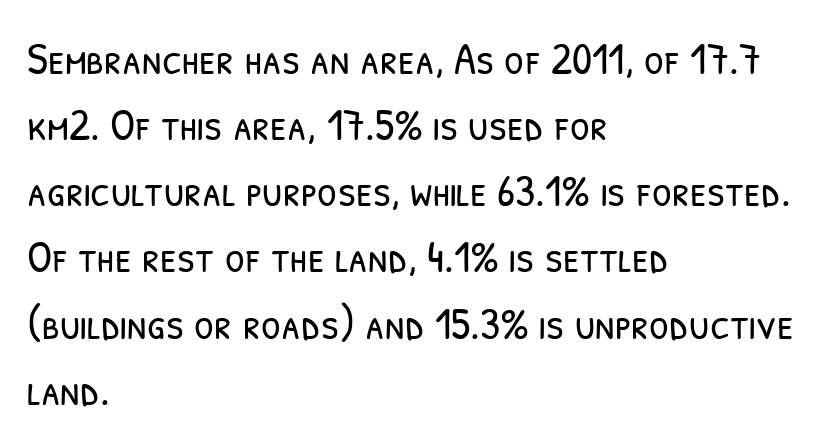
The image shows 45 px light, condensed sans-serif type; set left-aligned, normal line spacing (1.47x), normal letter spacing, not underlined; low stroke contrast and a medium x-height.
